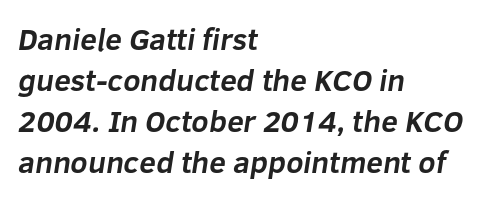
Q: Is the text bold? A: Yes.
Q: Is the typeface a serif or a sans-serif typeface? A: Sans-serif.
Q: Is the text underlined? A: No.
Q: How is the paragraph aligned? A: Left-aligned.
Q: Is the spacing between letters normal or unusually wide? A: Normal.
Q: Is the spacing between lines tight, normal or loose? A: Normal.
Q: Width (condensed, normal, or wide)? A: Normal.
Q: Stroke contrast? A: Low.
Q: x-height? A: Medium.
Q: Monospaced? A: No.
